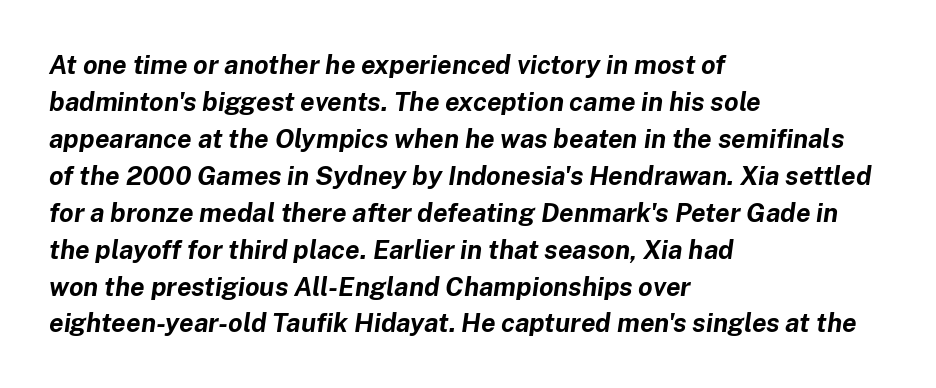
The image shows 26 px bold type, italic (leaning right); set left-aligned, normal line spacing (1.42x), normal letter spacing, not underlined.
